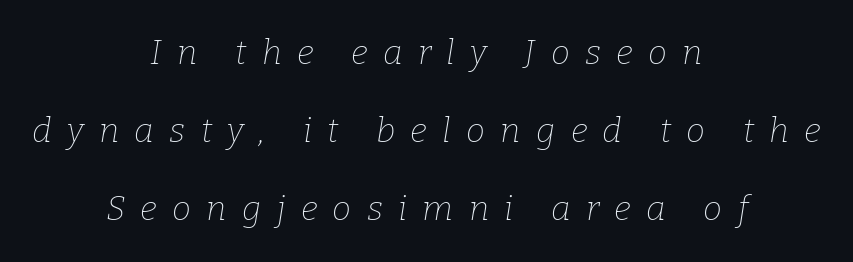
Q: Is the text bold? A: No.
Q: Is the text italic (slanted)? A: Yes, it leans right by about 9 degrees.
Q: Is the typeface a serif or a sans-serif typeface? A: Serif.
Q: Is the text underlined? A: No.
Q: How is the paragraph aligned? A: Centered.
Q: Is the spacing between letters normal or unusually wide? A: Unusually wide.
Q: Is the spacing between lines tight, normal or loose? A: Loose.
Q: Width (condensed, normal, or wide)? A: Normal.
Q: Stroke contrast? A: Low.
Q: x-height? A: Medium.
Q: Monospaced? A: No.
